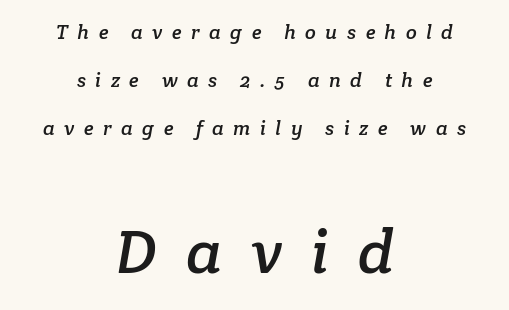
Q: Is the typeface a serif or a sans-serif typeface? A: Serif.
Q: Is the text underlined? A: No.
Q: How is the paragraph aligned? A: Centered.
Q: Is the spacing between letters normal or unusually wide? A: Unusually wide.
Q: Is the spacing between lines tight, normal or loose? A: Loose.
Q: Which block of text is set in a larger size, the first (top) or the second (bottom)? A: The second (bottom) one.
Q: Width (condensed, normal, or wide)? A: Normal.
Q: Stroke contrast? A: Low.
Q: x-height? A: Medium.
Q: Monospaced? A: No.
